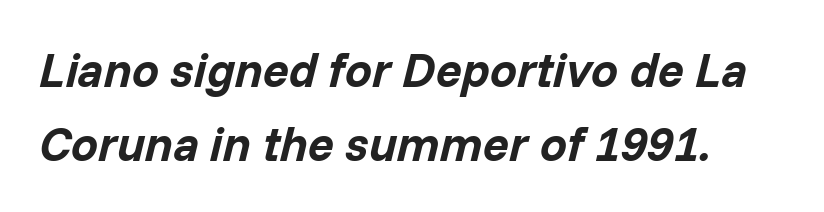
Q: Is the text bold? A: Yes.
Q: Is the text italic (slanted)? A: Yes, it leans right by about 14 degrees.
Q: Is the text underlined? A: No.
Q: Is the spacing between letters normal or unusually wide? A: Normal.
Q: Is the spacing between lines tight, normal or loose? A: Normal.
Q: Width (condensed, normal, or wide)? A: Normal.
Q: Stroke contrast? A: Low.
Q: x-height? A: Medium.
Q: Monospaced? A: No.
